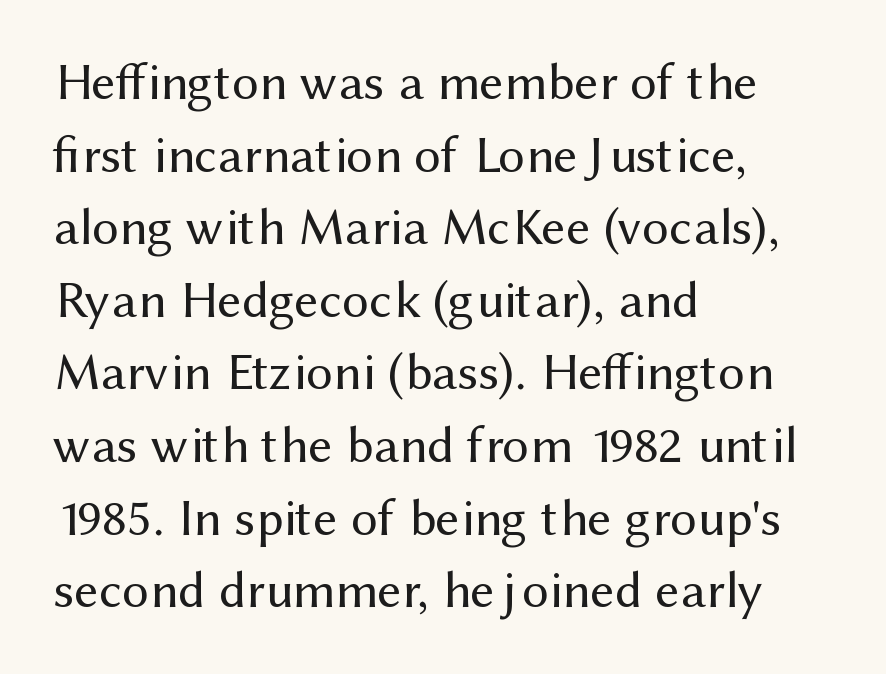
{"serif": "no", "italic": "no", "bold": "no", "weight": "regular", "width": "normal", "stroke_contrast": "medium", "x_height": "medium", "monospaced": "no", "underline": "no", "align": "left", "line_spacing": "normal", "line_spacing_ratio": 1.37, "letter_spacing": "normal", "letter_spacing_em": 0.0, "glyph_px": 53}
